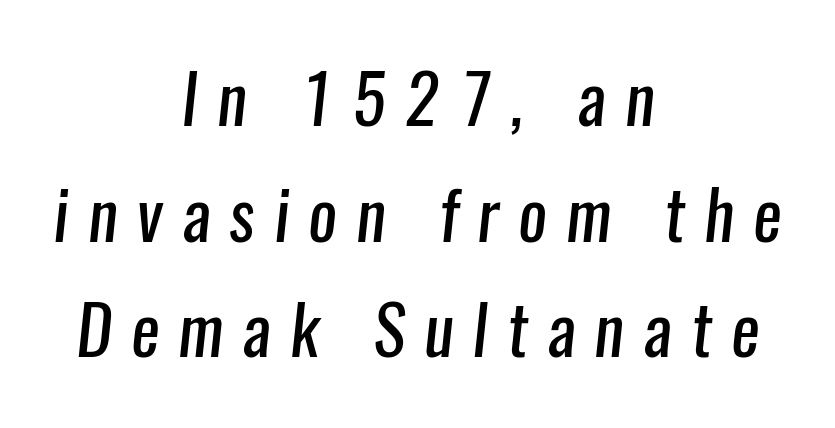
The image shows 68 px regular-weight, condensed sans-serif type; set centered, normal line spacing (1.7x), unusually wide letter spacing (+0.28 em), not underlined; low stroke contrast and a medium x-height.
